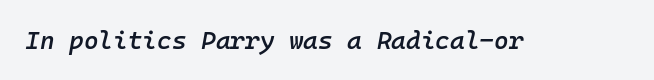
Q: Is the text bold? A: Semi-bold.
Q: Is the text italic (slanted)? A: Yes, it leans right by about 10 degrees.
Q: Is the text underlined? A: No.
Q: Is the spacing between letters normal or unusually wide? A: Normal.
